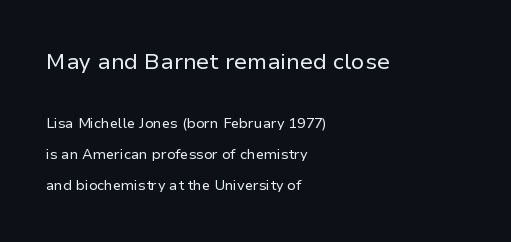
{"italic": "no", "bold": "no", "underline": "no", "align": "left", "line_spacing": "loose", "line_spacing_ratio": 2.23, "letter_spacing": "normal", "letter_spacing_em": 0.0, "larger_block": "first", "size_ratio": 1.57, "glyph_px": 22}
